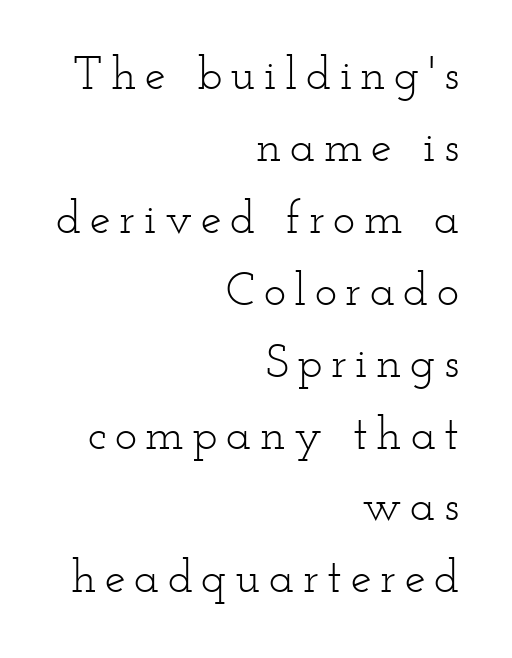
Look at the bottom of the vertical strokes: they flare into serifs here. Is this a fixed-width face? No — the glyphs have proportional, varying widths. Summary of vertical rhythm: regular, with standard interline spacing. No extra ink here — the face is not bold. The passage shown is not underscored anywhere. The letters stand upright; this is a roman face.
